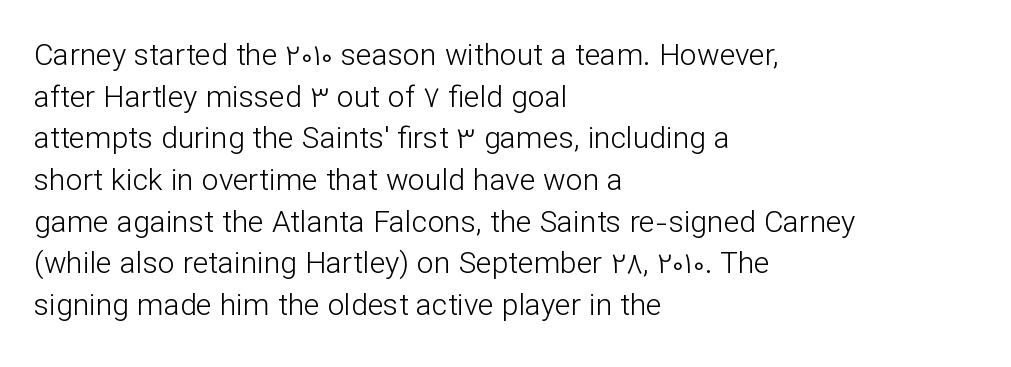
Q: Is the text bold? A: No.
Q: Is the text italic (slanted)? A: No, it is upright.
Q: Is the typeface a serif or a sans-serif typeface? A: Sans-serif.
Q: Is the text underlined? A: No.
Q: How is the paragraph aligned? A: Left-aligned.
Q: Is the spacing between letters normal or unusually wide? A: Normal.
Q: Is the spacing between lines tight, normal or loose? A: Normal.
Q: Width (condensed, normal, or wide)? A: Normal.
Q: Stroke contrast? A: Low.
Q: x-height? A: Medium.
Q: Monospaced? A: No.
